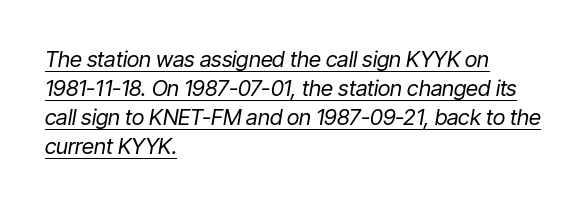
Emphasis is given by a line drawn under the lettering. If you measured baseline to baseline, you'd find a middling distance. Where is the straight margin? On the left. Each stroke keeps to a modest, everyday thickness or less. This rendering leaves character spacing at its baseline value.
